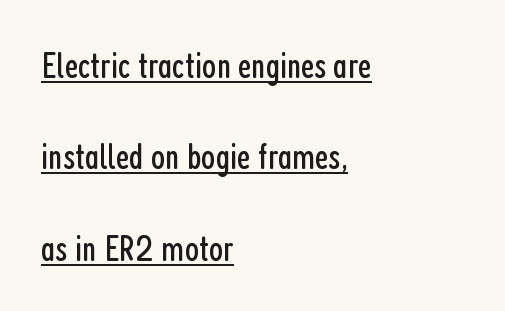
The image shows 37 px regular-weight, condensed sans-serif type, upright; set left-aligned, loose line spacing (2.47x), normal letter spacing, underlined; low stroke contrast and a medium x-height.
